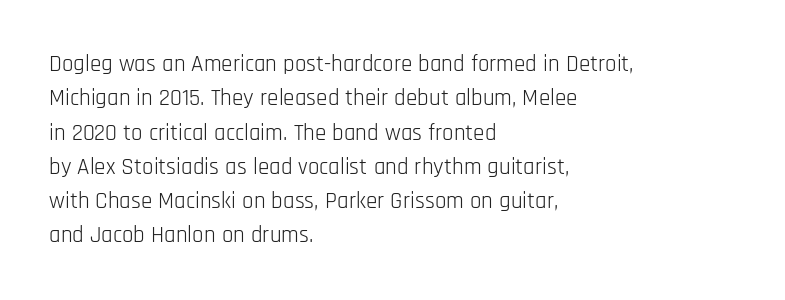
Q: Is the text bold? A: No.
Q: Is the text italic (slanted)? A: No, it is upright.
Q: Is the text underlined? A: No.
Q: How is the paragraph aligned? A: Left-aligned.
Q: Is the spacing between letters normal or unusually wide? A: Normal.
Q: Is the spacing between lines tight, normal or loose? A: Normal.
